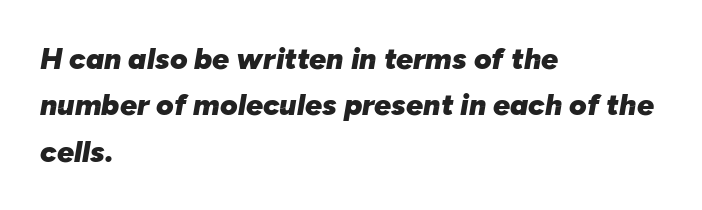
The image shows 30 px heavy type, italic (leaning right); set left-aligned, normal line spacing (1.55x), normal letter spacing, not underlined; low stroke contrast and a medium x-height.
